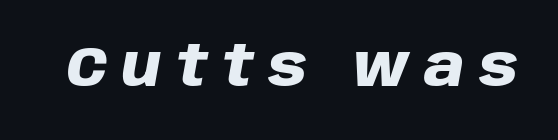
Compared with ordinary roman type, these characters are visibly tilted. Is this a fixed-width face? No — the glyphs have proportional, varying widths. Has an underline been added? It has not. The letterforms stand isolated, each surrounded by extra space. Each glyph is drawn with heavy, bold strokes.
